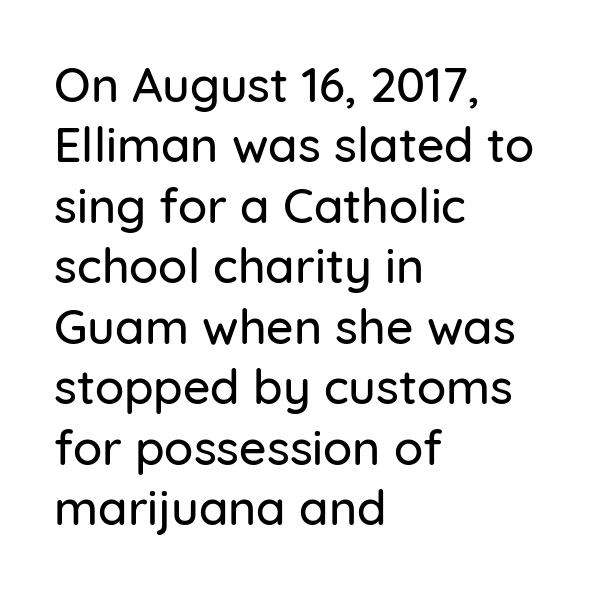
Quick note: underline off. Posture: straight, roman, zero tilt. The block of text has a typical density, with ordinary space between rows. Serif or sans? Sans — the stroke terminals are bare. Inter-character spacing is left at the font's built-in metrics.
